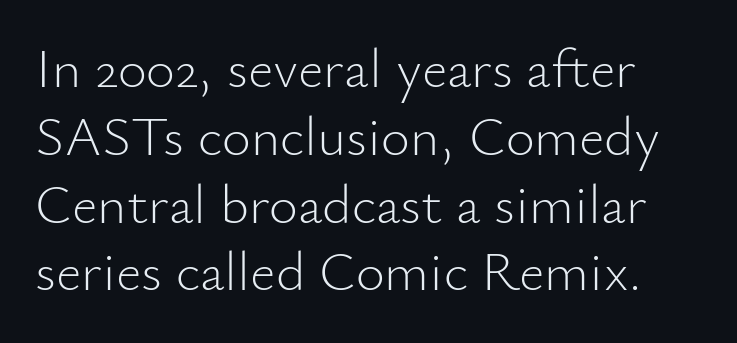
A roman cut, with each character standing at attention. This rendering features lettering with no underline. Each letter keeps its own natural width here, so spacing adapts to shape. This is sans-serif lettering, the kind often seen on screens and signage.
